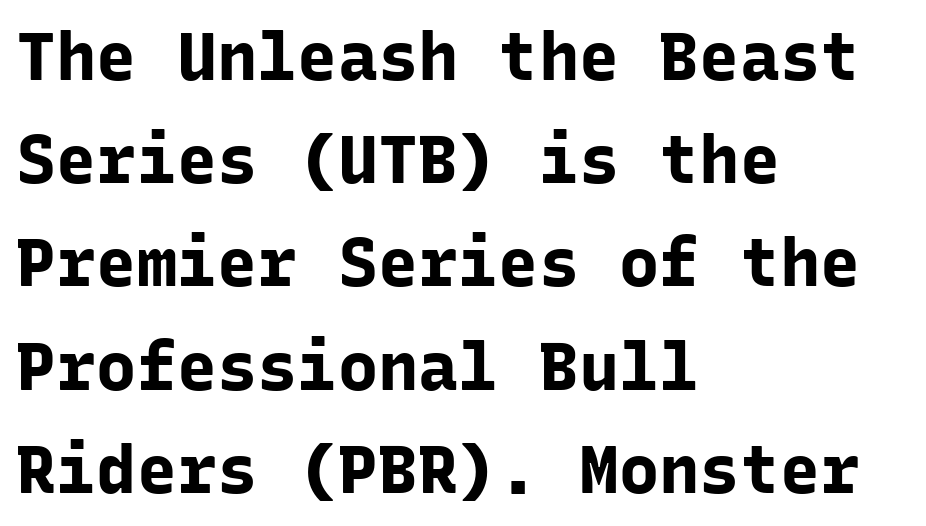
This sample keeps an unexceptional amount of space between lines. Here the designer chose a console-style face with uniform glyph widths. A classic flush-left, rag-right setting is used for this passage. Serifs: no, the terminals of the letterforms are clean.
